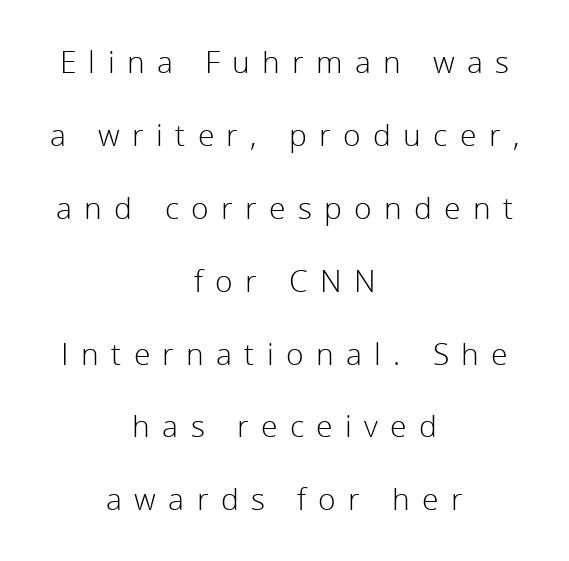
Q: Is the text bold? A: No.
Q: Is the text italic (slanted)? A: No, it is upright.
Q: Is the typeface a serif or a sans-serif typeface? A: Sans-serif.
Q: Is the text underlined? A: No.
Q: How is the paragraph aligned? A: Centered.
Q: Is the spacing between letters normal or unusually wide? A: Unusually wide.
Q: Is the spacing between lines tight, normal or loose? A: Loose.
Q: Width (condensed, normal, or wide)? A: Normal.
Q: Stroke contrast? A: Low.
Q: x-height? A: Medium.
Q: Monospaced? A: No.
